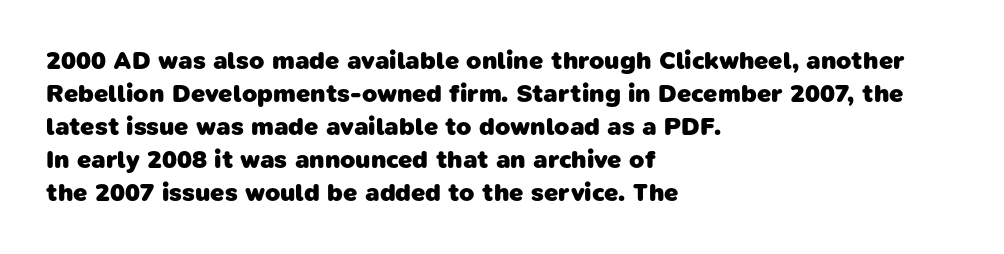
{"bold": "yes", "underline": "no", "align": "left", "line_spacing": "normal", "line_spacing_ratio": 1.32, "letter_spacing": "normal", "letter_spacing_em": 0.0, "glyph_px": 25}
